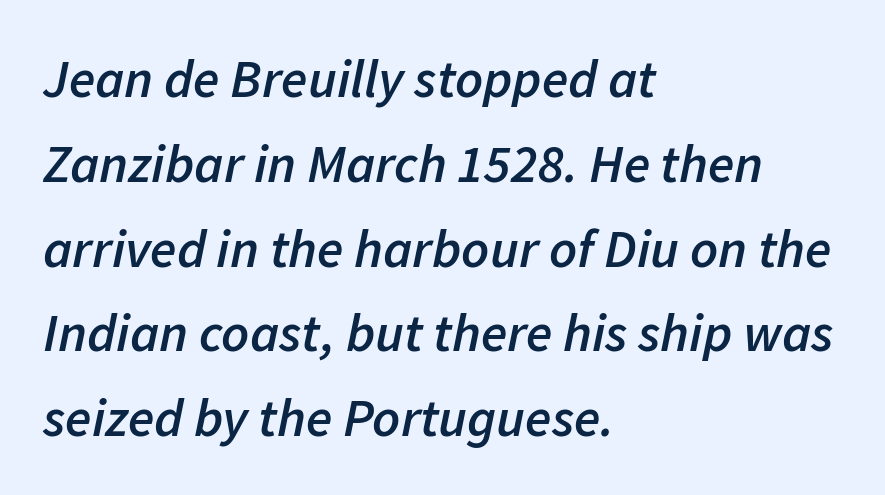
{"italic": "yes", "lean": "right", "slant_degrees": 11, "bold": "semi", "weight": "semibold", "width": "normal", "stroke_contrast": "low", "x_height": "medium", "monospaced": "no", "underline": "no", "align": "left", "line_spacing": "normal", "line_spacing_ratio": 1.57, "letter_spacing": "normal", "letter_spacing_em": 0.0, "glyph_px": 54}
